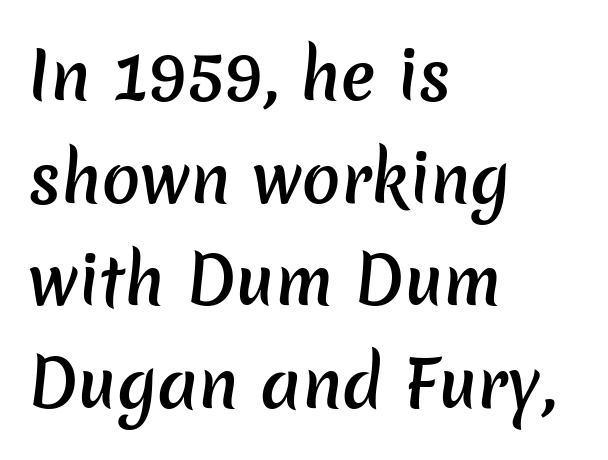
{"serif": "no", "bold": "semi", "weight": "semibold", "width": "normal", "stroke_contrast": "low", "x_height": "medium", "monospaced": "no", "underline": "no", "align": "left", "line_spacing": "normal", "line_spacing_ratio": 1.58, "letter_spacing": "normal", "letter_spacing_em": 0.0, "glyph_px": 65}
